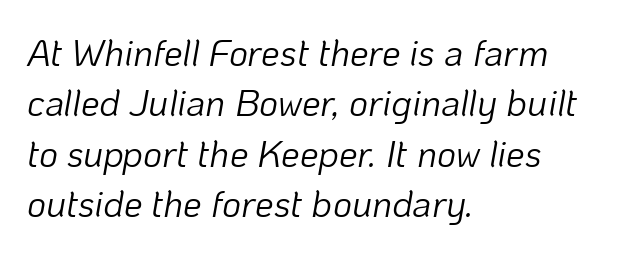
Q: Is the text bold? A: No.
Q: Is the text italic (slanted)? A: Yes, it leans right by about 10 degrees.
Q: Is the text underlined? A: No.
Q: How is the paragraph aligned? A: Left-aligned.
Q: Is the spacing between letters normal or unusually wide? A: Normal.
Q: Is the spacing between lines tight, normal or loose? A: Normal.
Q: Width (condensed, normal, or wide)? A: Normal.
Q: Stroke contrast? A: Low.
Q: x-height? A: Medium.
Q: Monospaced? A: No.
